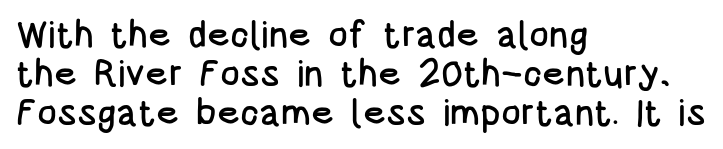
The image shows 37 px condensed sans-serif type, upright; set left-aligned, tight line spacing (1.06x), normal letter spacing, not underlined; low stroke contrast and a large x-height.
